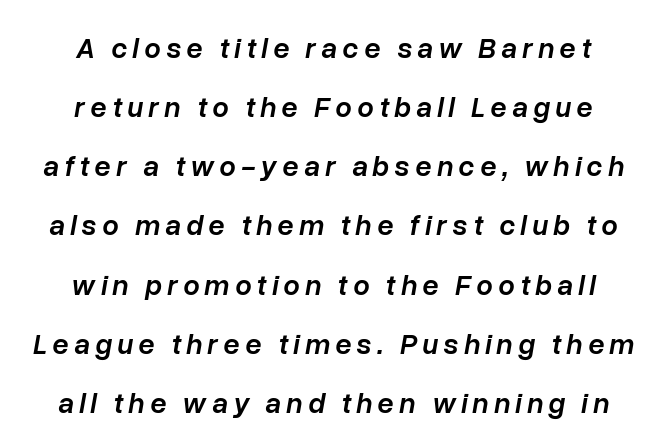
Q: Is the text bold? A: Semi-bold.
Q: Is the text italic (slanted)? A: Yes, it leans right by about 10 degrees.
Q: Is the text underlined? A: No.
Q: How is the paragraph aligned? A: Centered.
Q: Is the spacing between lines tight, normal or loose? A: Loose.
Q: Width (condensed, normal, or wide)? A: Normal.
Q: Stroke contrast? A: Low.
Q: x-height? A: Medium.
Q: Monospaced? A: No.
